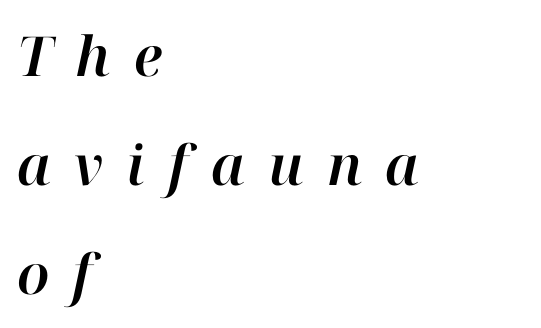
These lines are rendered in a variable-pitch font. The rendering uses a large line-height, opening up the rows. The letters are spread apart with noticeably loose tracking. The ragged edge is on the right, which tells us the setting is flush left. The text carries the slant typical of an italic or oblique font. Any mark beneath the type? The region is blank.
